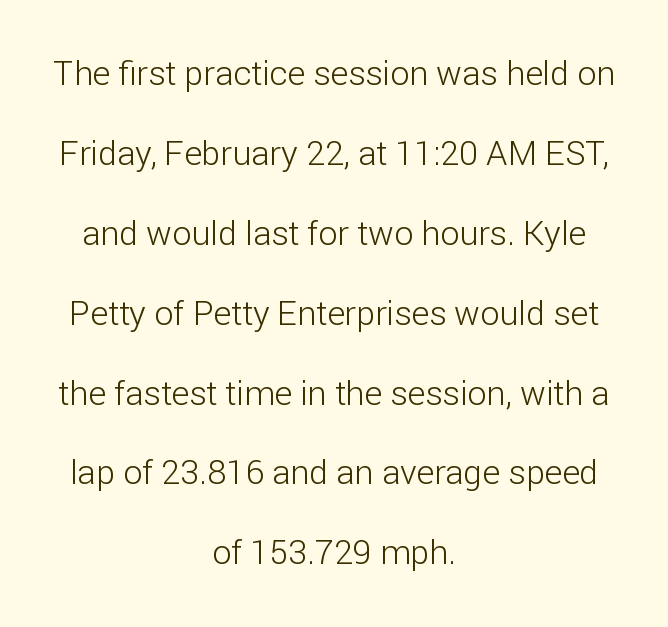
Q: Is the text bold? A: No.
Q: Is the text italic (slanted)? A: No, it is upright.
Q: Is the typeface a serif or a sans-serif typeface? A: Sans-serif.
Q: Is the text underlined? A: No.
Q: How is the paragraph aligned? A: Centered.
Q: Is the spacing between letters normal or unusually wide? A: Normal.
Q: Is the spacing between lines tight, normal or loose? A: Loose.
Q: Width (condensed, normal, or wide)? A: Normal.
Q: Stroke contrast? A: Low.
Q: x-height? A: Medium.
Q: Monospaced? A: No.
